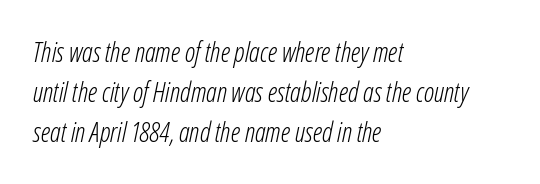
The image shows 27 px text type, italic (leaning right); set left-aligned, normal line spacing (1.49x), normal letter spacing, not underlined.
